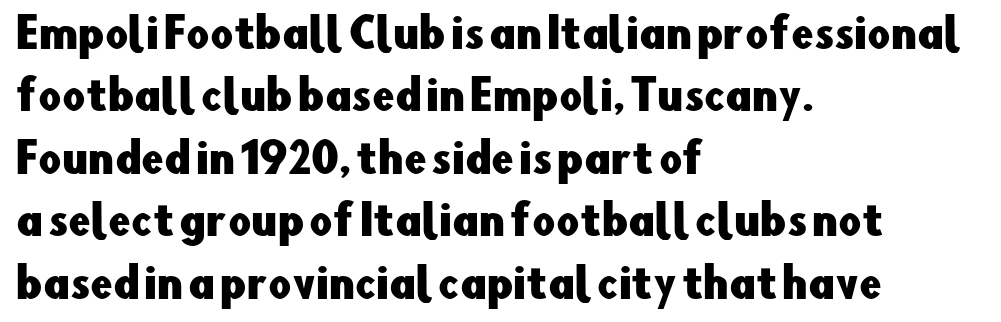
The image shows 40 px sans-serif type, upright; set left-aligned, normal line spacing (1.56x), normal letter spacing, not underlined; low stroke contrast and a small x-height.
